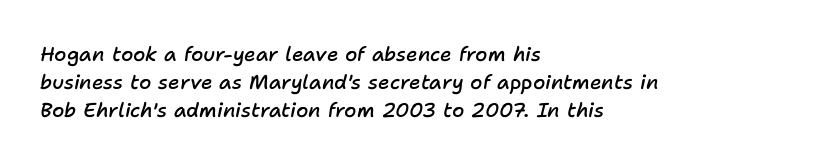
Caption: multi-line text, flush left, ragged right. A clean baseline with only descenders dipping below it. The axis of the letterforms is tilted away from vertical. Leading matches the norm, producing a regular column. These words are printed semibold, heavier than regular yet not bold.
